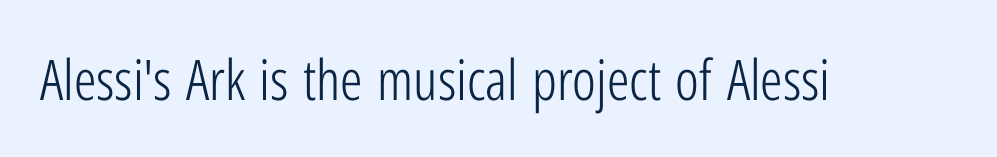
The cut favours lightness, reaching ordinary text weight at its darkest. Note the varied advance widths — an 'i' is clearly narrower than an 'm'. Is the letter spacing exaggerated? No — it looks like the ordinary default. A clean baseline with only descenders dipping below it. In terms of letterform style, serifs are entirely absent. Characters remain perfectly vertical along every line.
